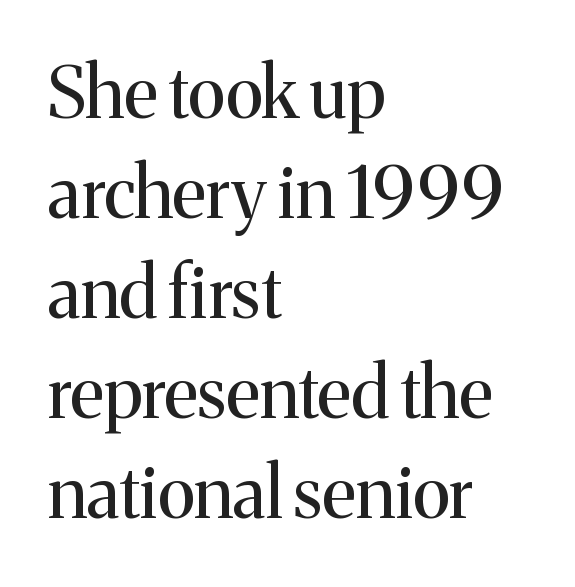
Q: Is the text bold? A: No.
Q: Is the text italic (slanted)? A: No, it is upright.
Q: Is the typeface a serif or a sans-serif typeface? A: Serif.
Q: Is the text underlined? A: No.
Q: How is the paragraph aligned? A: Left-aligned.
Q: Is the spacing between letters normal or unusually wide? A: Normal.
Q: Is the spacing between lines tight, normal or loose? A: Normal.
Q: Width (condensed, normal, or wide)? A: Normal.
Q: Stroke contrast? A: Medium.
Q: x-height? A: Medium.
Q: Monospaced? A: No.
